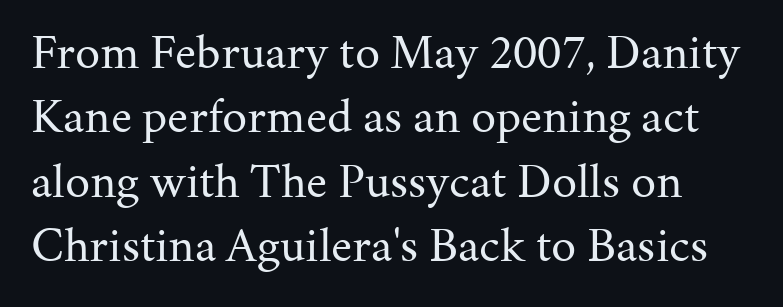
{"serif": "yes", "italic": "no", "bold": "no", "weight": "regular", "width": "normal", "stroke_contrast": "medium", "x_height": "medium", "monospaced": "no", "underline": "no", "line_spacing": "normal", "line_spacing_ratio": 1.29, "letter_spacing": "normal", "letter_spacing_em": 0.0, "glyph_px": 50}
